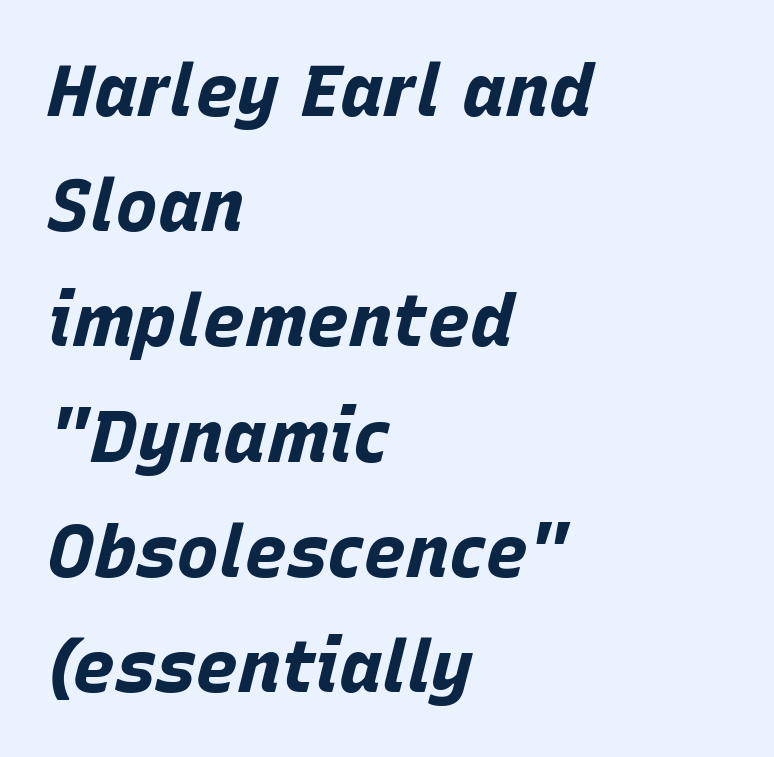
{"italic": "yes", "lean": "right", "slant_degrees": 15, "bold": "yes", "weight": "bold", "width": "normal", "stroke_contrast": "low", "x_height": "large", "monospaced": "no", "underline": "no", "align": "left", "line_spacing": "normal", "line_spacing_ratio": 1.6, "letter_spacing": "normal", "letter_spacing_em": 0.0, "glyph_px": 72}
